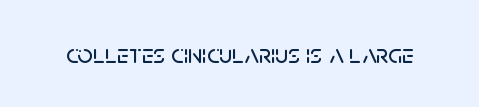
Q: Is the text italic (slanted)? A: No, it is upright.
Q: Is the text underlined? A: No.
Q: Is the spacing between letters normal or unusually wide? A: Normal.
